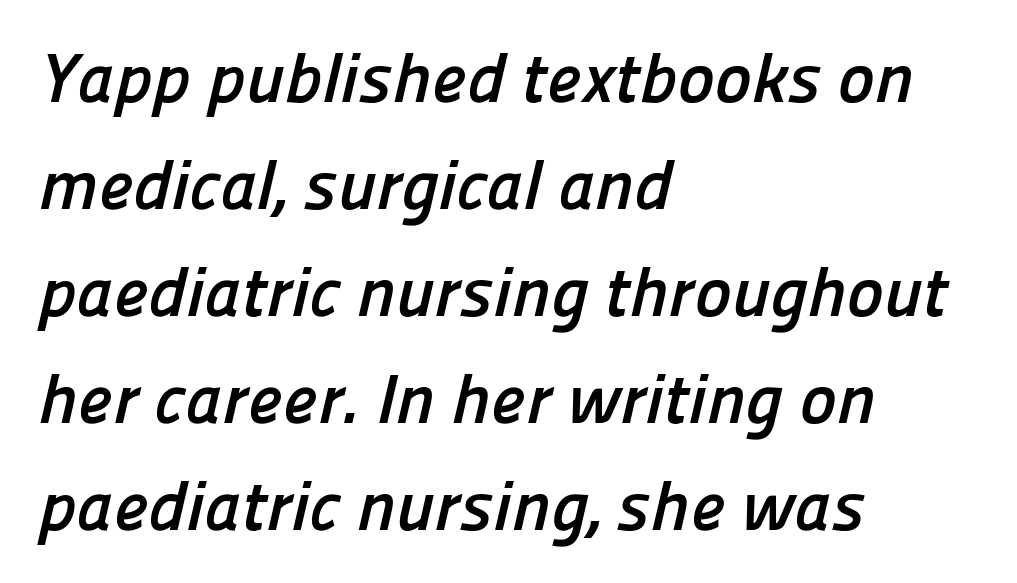
The image shows 70 px semibold sans-serif type; set left-aligned, normal line spacing (1.53x), normal letter spacing, not underlined; low stroke contrast and a medium x-height.
